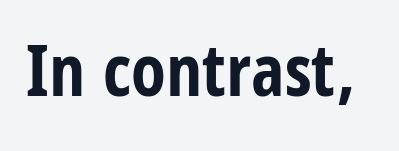
Students, this is bold: see how much ink each stroke carries. The horizontal fit of the characters is conventional and even. Do the characters align in a grid? No, the font is proportional. Observe the absence of serifs on each vertical stroke in this sample. Has an underline been added? It has not.
